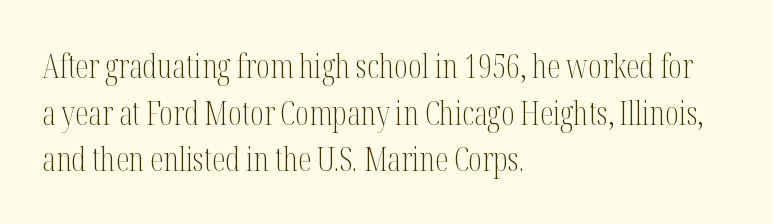
{"serif": "yes", "italic": "no", "bold": "no", "weight": "light", "width": "condensed", "stroke_contrast": "medium", "x_height": "medium", "monospaced": "no", "underline": "no", "align": "left", "line_spacing": "normal", "line_spacing_ratio": 1.41, "letter_spacing": "normal", "letter_spacing_em": 0.0, "glyph_px": 33}
